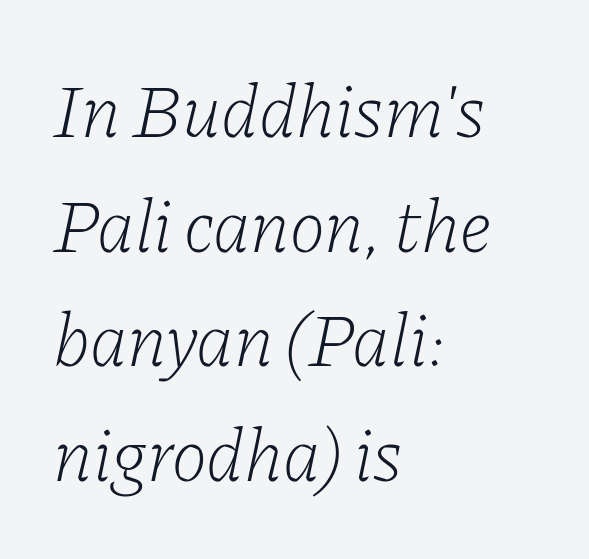
Decoration check: the copy has no underline. A typesetter would call this proportional, since set widths differ per character. Nobody touched the tracking dial on this one. Stems and bowls with no extra thickness — not bold. How would I describe the line gaps? Plain and ordinary.
